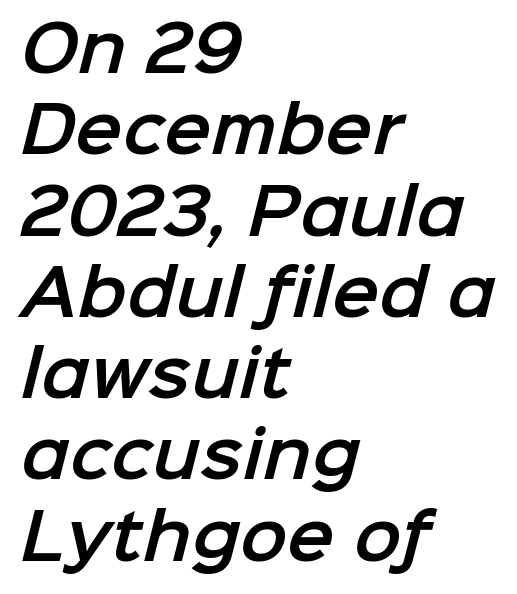
Q: Is the typeface a serif or a sans-serif typeface? A: Sans-serif.
Q: Is the text underlined? A: No.
Q: How is the paragraph aligned? A: Left-aligned.
Q: Is the spacing between letters normal or unusually wide? A: Normal.
Q: Is the spacing between lines tight, normal or loose? A: Normal.
Q: Width (condensed, normal, or wide)? A: Normal.
Q: Stroke contrast? A: Low.
Q: x-height? A: Medium.
Q: Monospaced? A: No.
